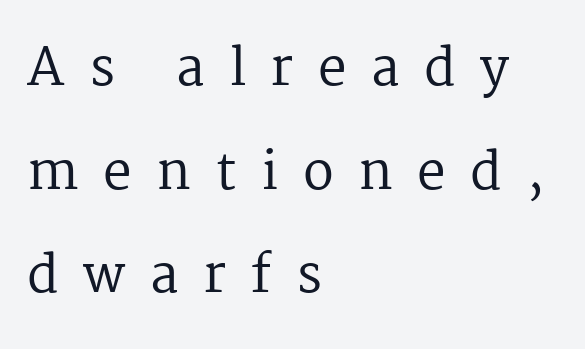
Line beginnings align vertically; line endings do not. Unlike a clean sans, this face finishes its strokes with serifs. Tracking here is generous; glyphs stand well apart from one another. The glyphs are unaccompanied by any horizontal stroke below them. A typesetter would call this leading open, well beyond the default.
